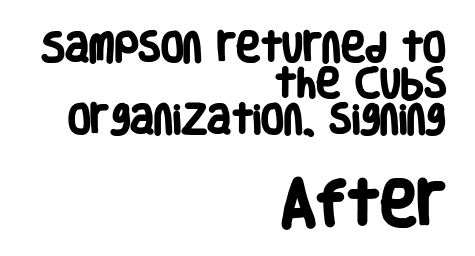
A dark, heavy texture on the line: the type is bold. The vertical gap from one line to the next is small. Anything drawn beneath the words? Only blank space. Is this a fixed-width face? No — the glyphs have proportional, varying widths. Inter-character spacing is left at the font's built-in metrics. Font category for this specimen: sans-serif.
